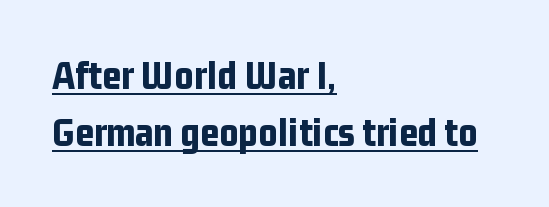
Q: Is the text bold? A: Yes.
Q: Is the text italic (slanted)? A: No, it is upright.
Q: Is the typeface a serif or a sans-serif typeface? A: Sans-serif.
Q: Is the text underlined? A: Yes.
Q: How is the paragraph aligned? A: Left-aligned.
Q: Is the spacing between letters normal or unusually wide? A: Normal.
Q: Is the spacing between lines tight, normal or loose? A: Normal.
Q: Width (condensed, normal, or wide)? A: Condensed.
Q: Stroke contrast? A: Low.
Q: x-height? A: Medium.
Q: Monospaced? A: No.
